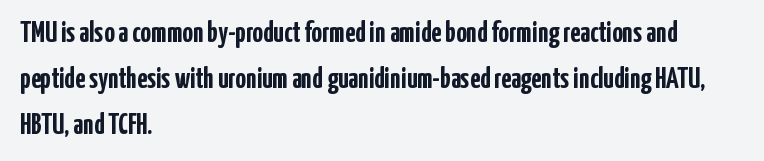
Characters follow at the spacing the type designer built in. The letters advance in unequal steps, a hallmark of proportional type. The face used here has the dense, thick strokes of a bold. A student would call this left alignment; a typographer would say flush left, rag right. Underline: absent.
